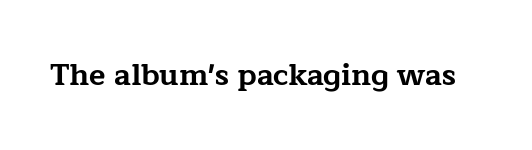
The image shows 30 px bold, wide serif type, upright; set normal letter spacing, not underlined; low stroke contrast and a medium x-height.
